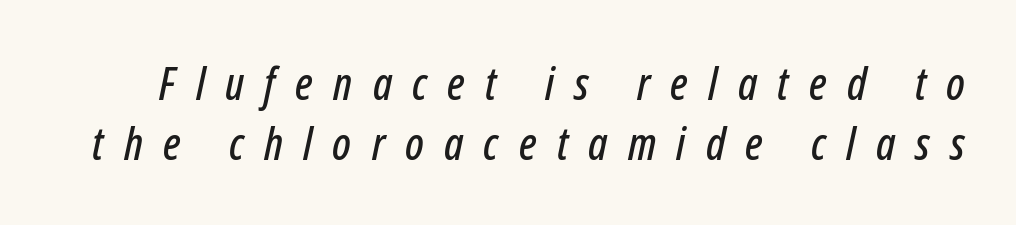
Descenders hang freely into open space. The lines sit at an ordinary, default distance from one another. The passage shown is typed in a proportional face where columns would drift. Someone cranked the tracking dial way up on this one. The whole block is typeset with a tilt.
